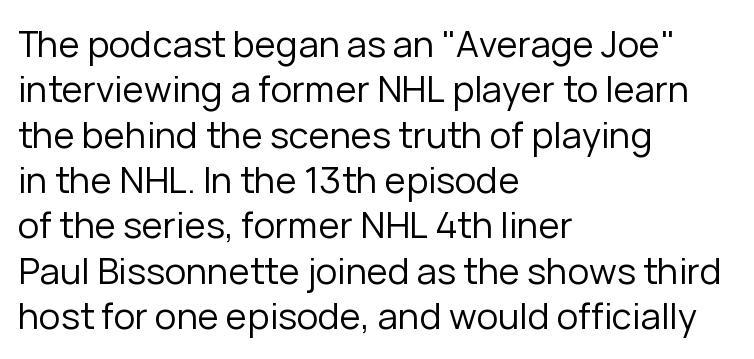
Does the type have serifs? No, each stem ends abruptly. Characters remain perfectly vertical along every line. Words appear dense and cohesive because spacing is normal. Think of a printed novel: that variable character pitch is what you see here. Leading: standard. Words float on clear page, feet unadorned.
